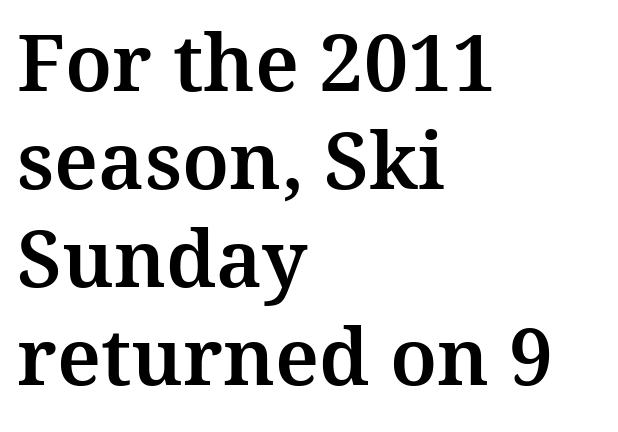
Q: Is the text italic (slanted)? A: No, it is upright.
Q: Is the typeface a serif or a sans-serif typeface? A: Serif.
Q: Is the text underlined? A: No.
Q: How is the paragraph aligned? A: Left-aligned.
Q: Is the spacing between letters normal or unusually wide? A: Normal.
Q: Width (condensed, normal, or wide)? A: Normal.
Q: Stroke contrast? A: Medium.
Q: x-height? A: Medium.
Q: Monospaced? A: No.
